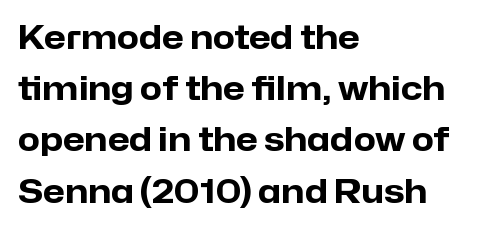
{"serif": "no", "italic": "no", "bold": "yes", "weight": "heavy", "width": "normal", "stroke_contrast": "low", "x_height": "medium", "monospaced": "no", "underline": "no", "align": "left", "line_spacing": "normal", "line_spacing_ratio": 1.6, "letter_spacing": "normal", "letter_spacing_em": 0.0, "glyph_px": 32}
